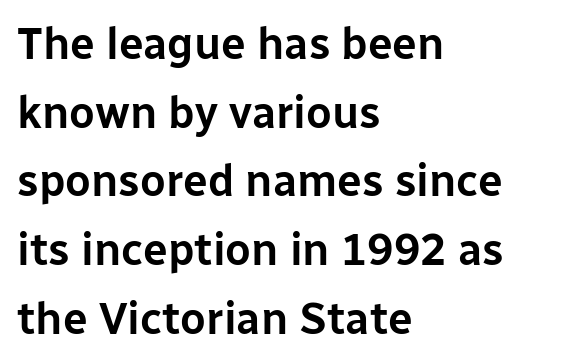
The image shows 44 px sans-serif type, upright; set left-aligned, normal line spacing (1.56x), normal letter spacing, not underlined; low stroke contrast and a medium x-height.
